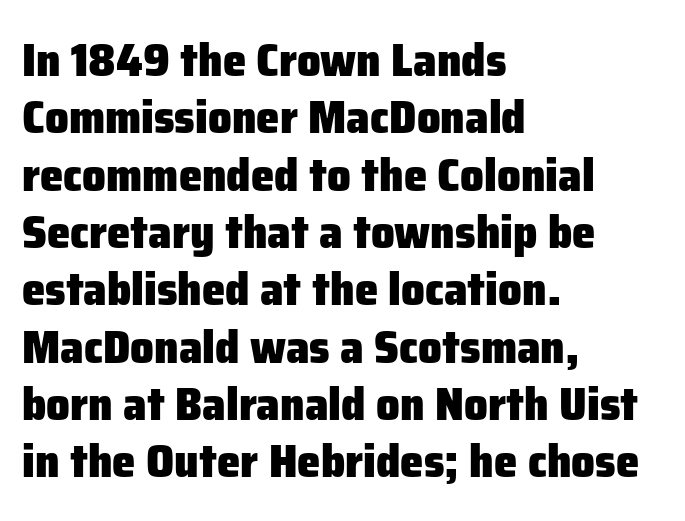
The image shows 47 px heavy sans-serif type, upright; set left-aligned, line spacing 1.22x, normal letter spacing, not underlined; low stroke contrast and a medium x-height.
